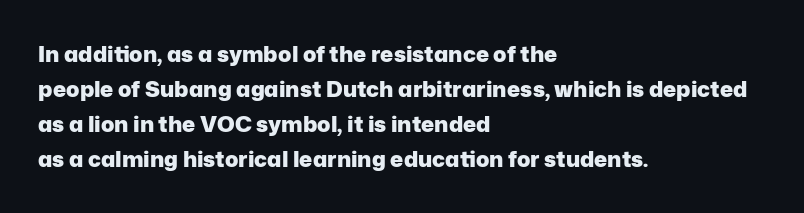
{"italic": "no", "bold": "yes", "underline": "no", "align": "left", "line_spacing": "normal", "line_spacing_ratio": 1.59, "letter_spacing": "normal", "letter_spacing_em": 0.0, "glyph_px": 22}
